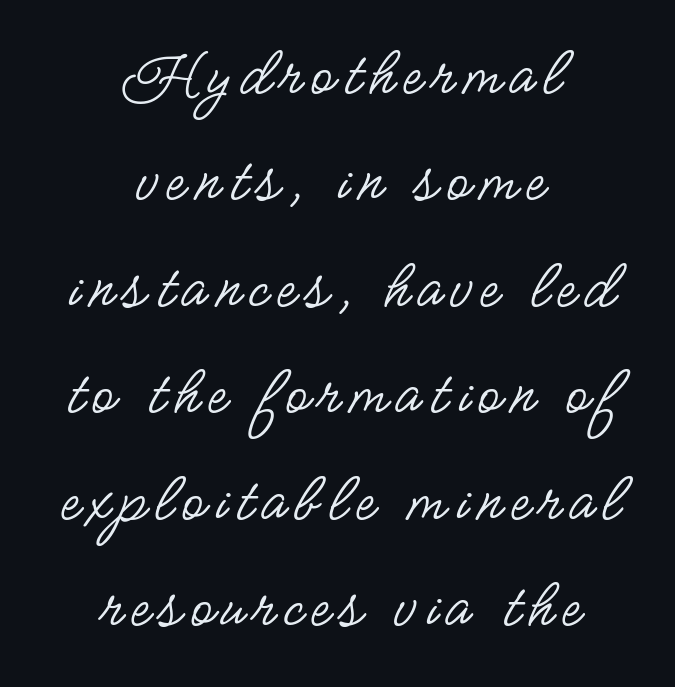
Q: Is the text bold? A: No.
Q: Is the text italic (slanted)? A: Yes.
Q: Is the typeface a serif or a sans-serif typeface? A: Sans-serif.
Q: Is the text underlined? A: No.
Q: How is the paragraph aligned? A: Centered.
Q: Is the spacing between lines tight, normal or loose? A: Normal.
Q: Width (condensed, normal, or wide)? A: Condensed.
Q: Stroke contrast? A: Low.
Q: x-height? A: Small.
Q: Monospaced? A: No.
